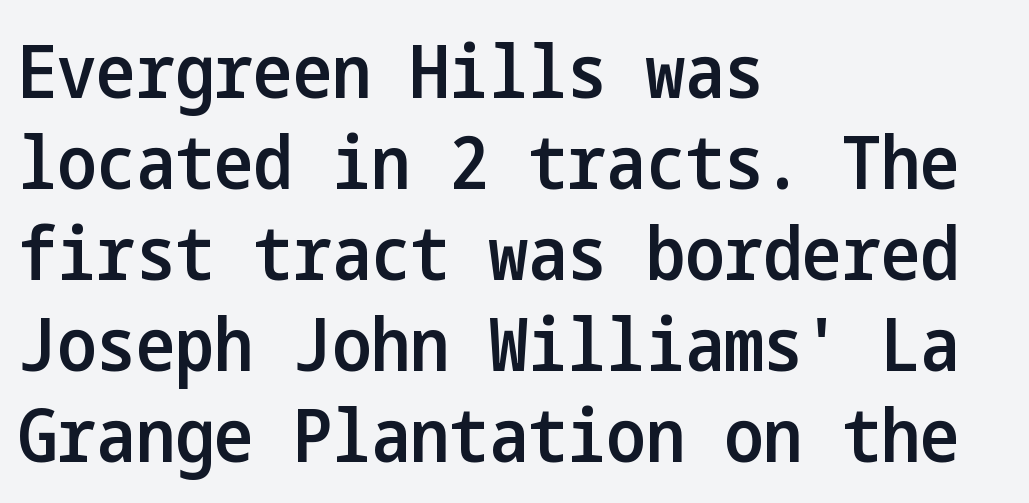
{"serif": "no", "italic": "no", "bold": "semi", "weight": "semibold", "width": "condensed", "stroke_contrast": "low", "x_height": "medium", "underline": "no", "align": "left", "line_spacing_ratio": 1.23, "letter_spacing": "normal", "letter_spacing_em": 0.0, "glyph_px": 74}
